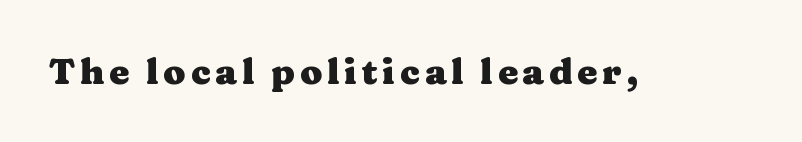
Q: Is the text bold? A: Yes.
Q: Is the text italic (slanted)? A: No, it is upright.
Q: Is the typeface a serif or a sans-serif typeface? A: Serif.
Q: Is the text underlined? A: No.
Q: Width (condensed, normal, or wide)? A: Wide.
Q: Stroke contrast? A: Medium.
Q: x-height? A: Medium.
Q: Monospaced? A: No.
